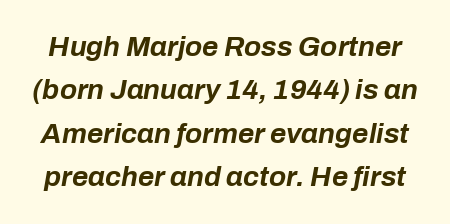
Q: Is the text bold? A: Yes.
Q: Is the text italic (slanted)? A: Yes, it leans right by about 10 degrees.
Q: Is the text underlined? A: No.
Q: Is the spacing between letters normal or unusually wide? A: Normal.
Q: Is the spacing between lines tight, normal or loose? A: Normal.
Q: Width (condensed, normal, or wide)? A: Normal.
Q: Stroke contrast? A: Low.
Q: x-height? A: Medium.
Q: Monospaced? A: No.
